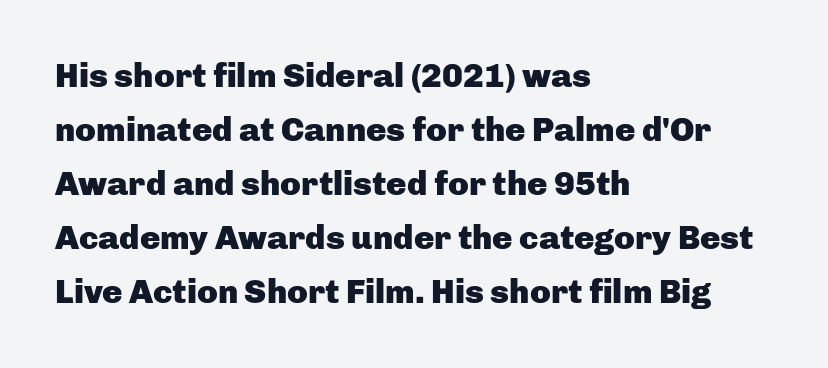
The image shows 34 px heavy sans-serif type, upright; set left-aligned, normal line spacing (1.59x), normal letter spacing, not underlined; low stroke contrast and a medium x-height.
